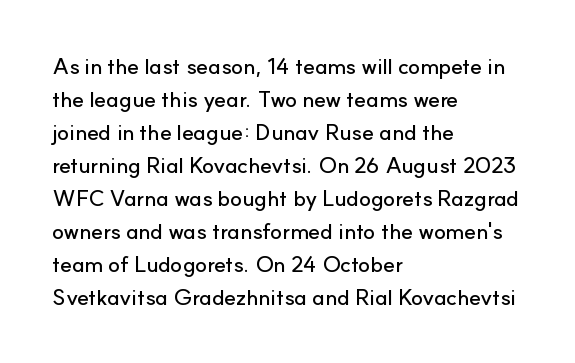
{"italic": "no", "underline": "no", "align": "left", "line_spacing": "normal", "line_spacing_ratio": 1.5, "letter_spacing": "normal", "letter_spacing_em": 0.0, "glyph_px": 22}
